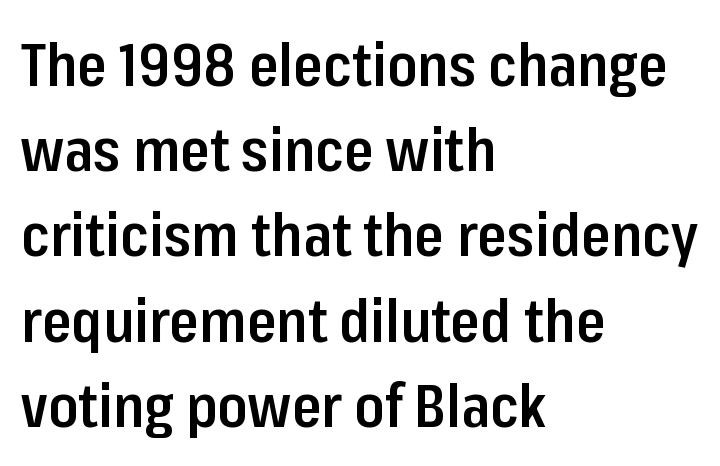
{"serif": "no", "italic": "no", "bold": "semi", "weight": "semibold", "width": "condensed", "stroke_contrast": "low", "x_height": "medium", "monospaced": "no", "underline": "no", "align": "left", "line_spacing": "normal", "line_spacing_ratio": 1.42, "letter_spacing": "normal", "letter_spacing_em": 0.0, "glyph_px": 60}
